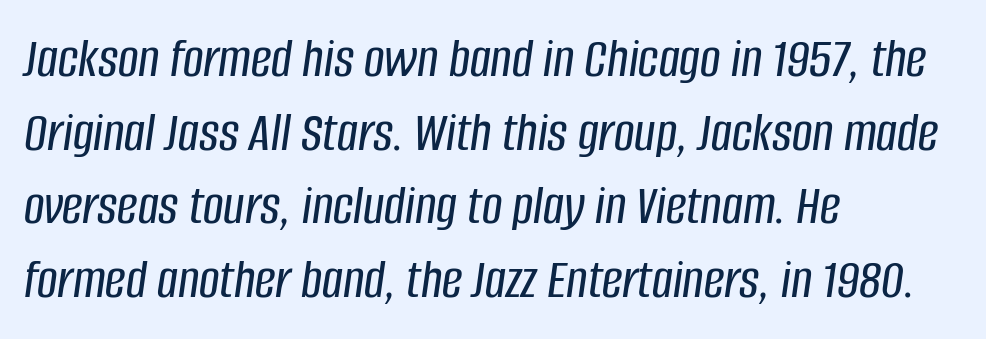
The image shows 57 px condensed type, italic (leaning right); set left-aligned, normal line spacing (1.29x), normal letter spacing, not underlined; low stroke contrast and a large x-height.
